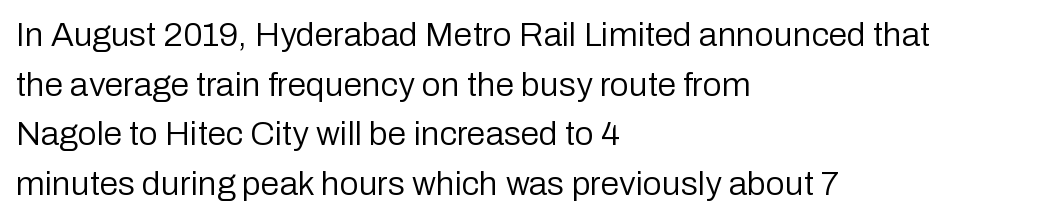
Reading down the column, the eye jumps a familiar distance to each next line. No chunkiness to these letters — they're not bold. Italic? Not at all — the glyphs are vertical. Each letter keeps its own natural width here, so spacing adapts to shape.
